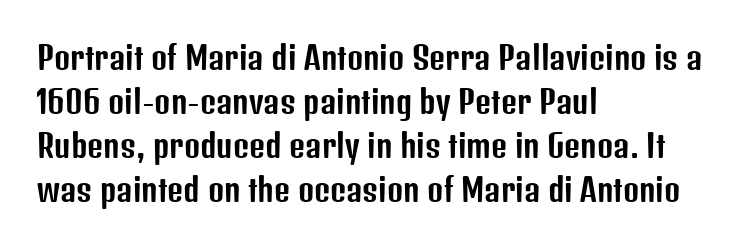
Q: Is the text italic (slanted)? A: No, it is upright.
Q: Is the typeface a serif or a sans-serif typeface? A: Sans-serif.
Q: Is the text underlined? A: No.
Q: How is the paragraph aligned? A: Left-aligned.
Q: Is the spacing between letters normal or unusually wide? A: Normal.
Q: Is the spacing between lines tight, normal or loose? A: Normal.
Q: Width (condensed, normal, or wide)? A: Condensed.
Q: Stroke contrast? A: Low.
Q: x-height? A: Medium.
Q: Monospaced? A: No.
